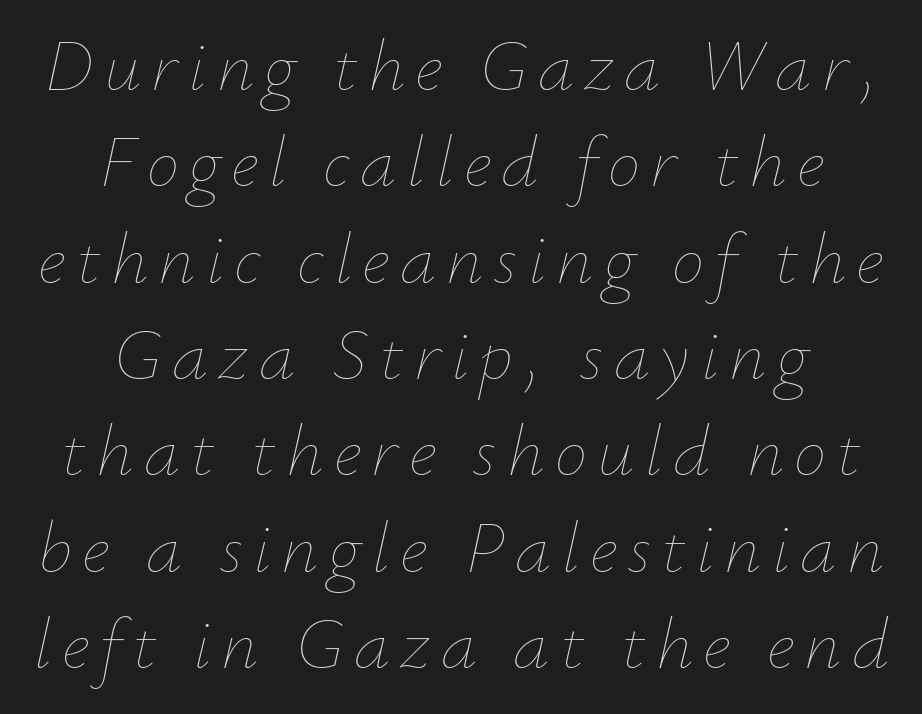
The image shows 73 px thin type, italic (leaning right); set centered, normal line spacing (1.32x), not underlined; low stroke contrast and a small x-height.
